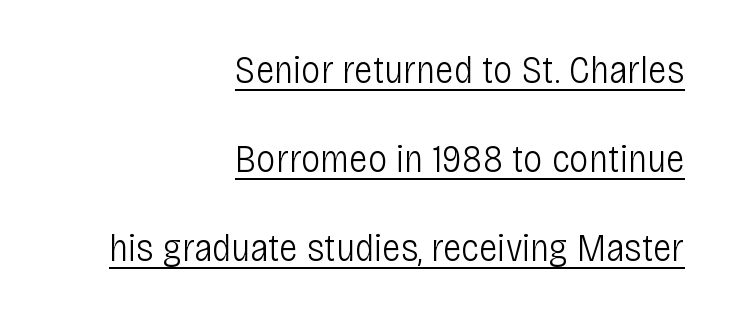
The image shows 39 px light, condensed sans-serif type, upright; set right-aligned, loose line spacing (2.28x), normal letter spacing, underlined; low stroke contrast and a large x-height.
